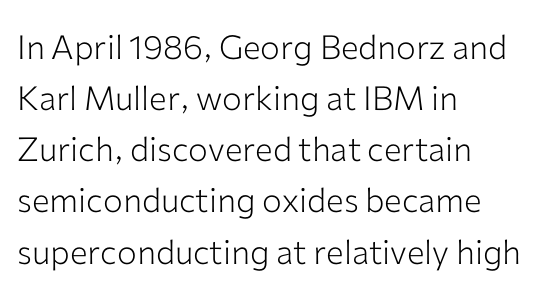
Q: Is the text bold? A: No.
Q: Is the text italic (slanted)? A: No, it is upright.
Q: Is the typeface a serif or a sans-serif typeface? A: Sans-serif.
Q: Is the text underlined? A: No.
Q: How is the paragraph aligned? A: Left-aligned.
Q: Is the spacing between letters normal or unusually wide? A: Normal.
Q: Is the spacing between lines tight, normal or loose? A: Normal.
Q: Width (condensed, normal, or wide)? A: Normal.
Q: Stroke contrast? A: Low.
Q: x-height? A: Medium.
Q: Monospaced? A: No.
